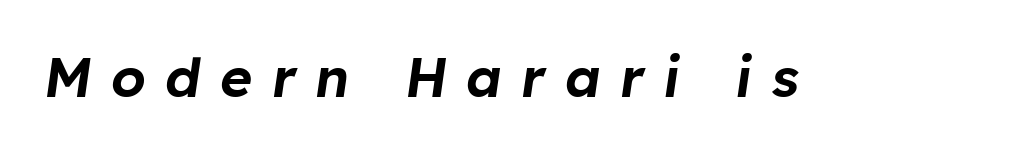
The image shows 55 px text type, italic (leaning right); set unusually wide letter spacing (+0.35 em), not underlined; low stroke contrast and a medium x-height.
